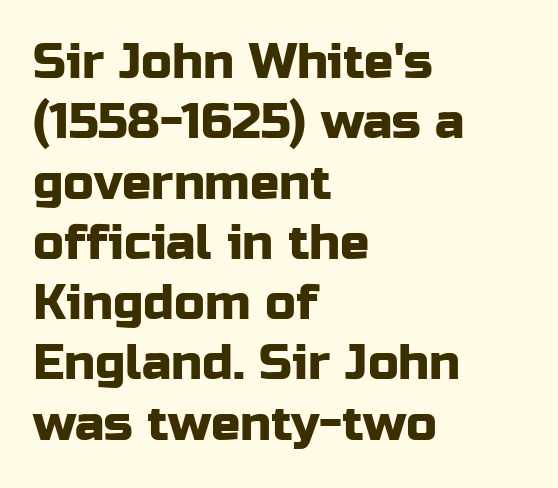
Q: Is the text italic (slanted)? A: No, it is upright.
Q: Is the typeface a serif or a sans-serif typeface? A: Sans-serif.
Q: Is the text underlined? A: No.
Q: How is the paragraph aligned? A: Left-aligned.
Q: Is the spacing between letters normal or unusually wide? A: Normal.
Q: Width (condensed, normal, or wide)? A: Normal.
Q: Stroke contrast? A: Low.
Q: x-height? A: Medium.
Q: Monospaced? A: No.
